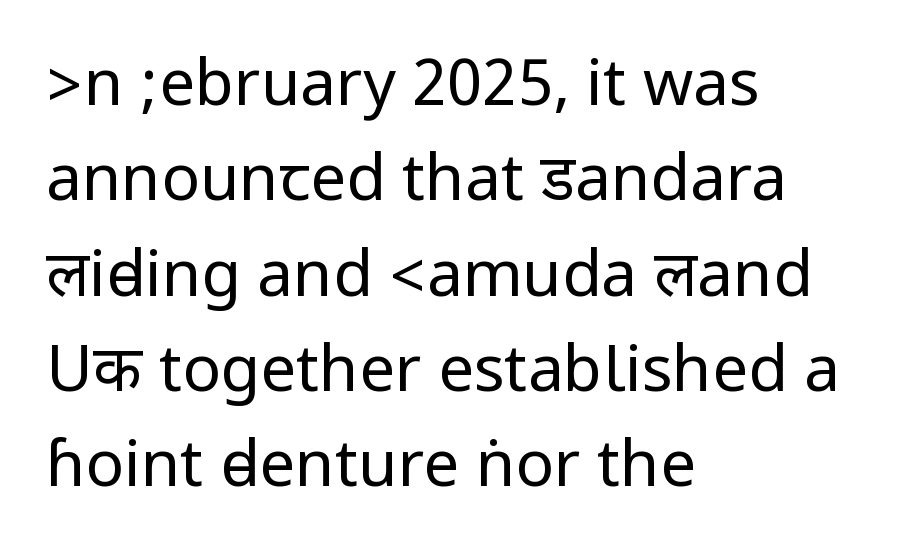
Q: Is the text bold? A: No.
Q: Is the text italic (slanted)? A: No, it is upright.
Q: Is the typeface a serif or a sans-serif typeface? A: Sans-serif.
Q: Is the text underlined? A: No.
Q: How is the paragraph aligned? A: Left-aligned.
Q: Is the spacing between letters normal or unusually wide? A: Normal.
Q: Is the spacing between lines tight, normal or loose? A: Normal.
Q: Width (condensed, normal, or wide)? A: Condensed.
Q: Stroke contrast? A: Low.
